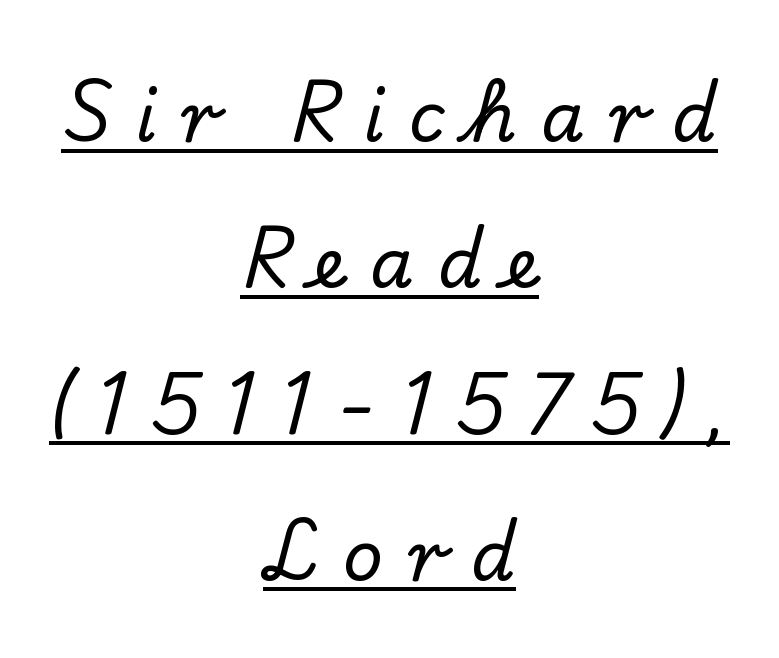
Note: serifs present on the glyphs. Does the leading feel generous? Absolutely, it's lavish. Leftover space on each line is divided equally before and after the words. The rendering uses the underline text-decoration.
